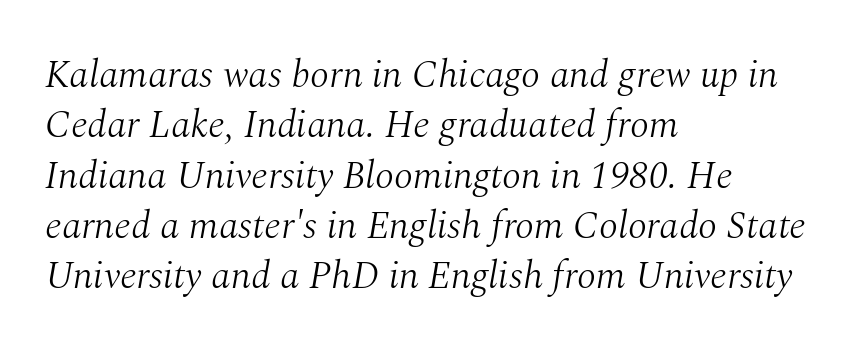
{"serif": "yes", "italic": "yes", "lean": "right", "slant_degrees": 10, "bold": "no", "weight": "light", "width": "normal", "stroke_contrast": "medium", "x_height": "medium", "monospaced": "no", "underline": "no", "align": "left", "line_spacing": "normal", "line_spacing_ratio": 1.29, "letter_spacing": "normal", "letter_spacing_em": 0.0, "glyph_px": 39}
